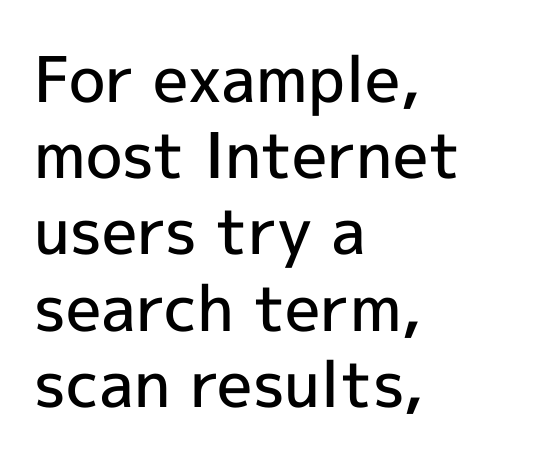
The image shows 63 px semibold sans-serif type, upright; set left-aligned, line spacing 1.21x, normal letter spacing, not underlined; a medium x-height.
